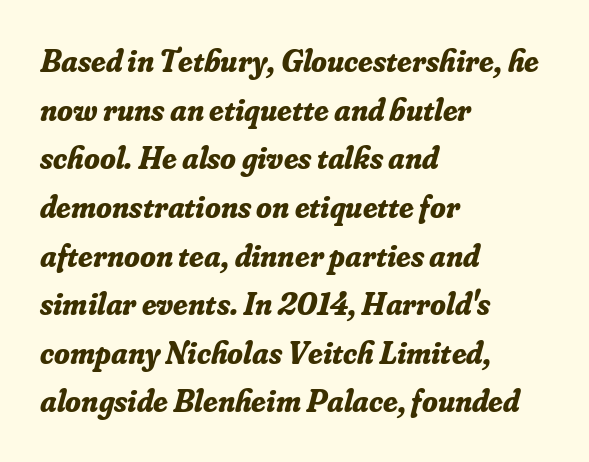
The image shows 32 px bold serif type, italic (leaning right); set left-aligned, normal line spacing (1.52x), normal letter spacing, not underlined; low stroke contrast and a small x-height.
